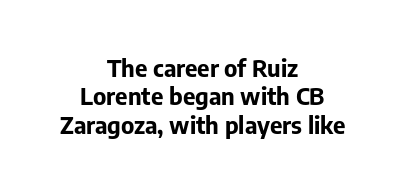
Q: Is the text bold? A: Yes.
Q: Is the text italic (slanted)? A: No, it is upright.
Q: Is the text underlined? A: No.
Q: How is the paragraph aligned? A: Centered.
Q: Is the spacing between letters normal or unusually wide? A: Normal.
